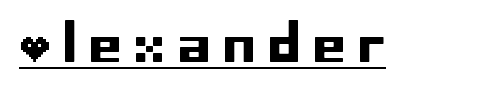
Emphasis is given by a line drawn under the lettering. Unlike italic type, these characters show no tilt at all. Are there feet on the stems? There aren't — it's a sans. Each word looks stretched out because of the extra space between its letters.
